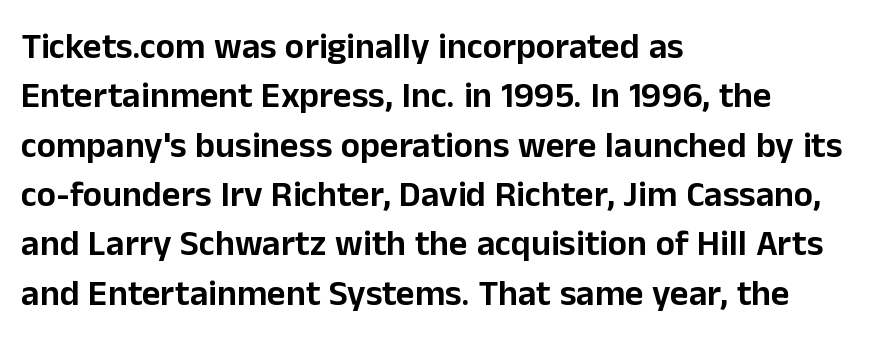
Observe the ordinary spacing: letters are neighbours, not strangers. Look at the bottom of the vertical strokes: they stop flat, with no serifs. You could not count columns in this text — the font is proportionally spaced. Interline gaps are of average width in this sample. Horizontally, the lines are justified to the leading edge only. The specimen reads as upright at a glance.
